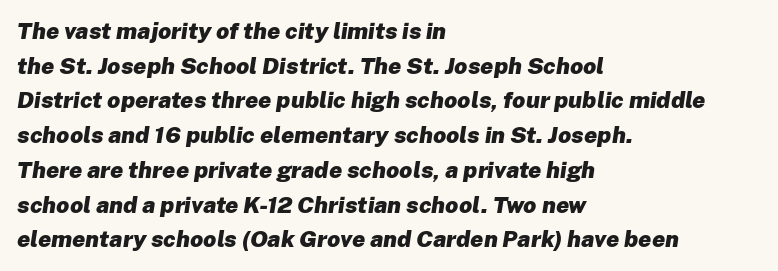
Compared with typical paragraphs, the rows here are spaced about the same. Inter-character spacing is left at the font's built-in metrics. Anything drawn beneath the words? Only blank space. Line starts are locked; line ends wander. Heavy, bold letterforms.
